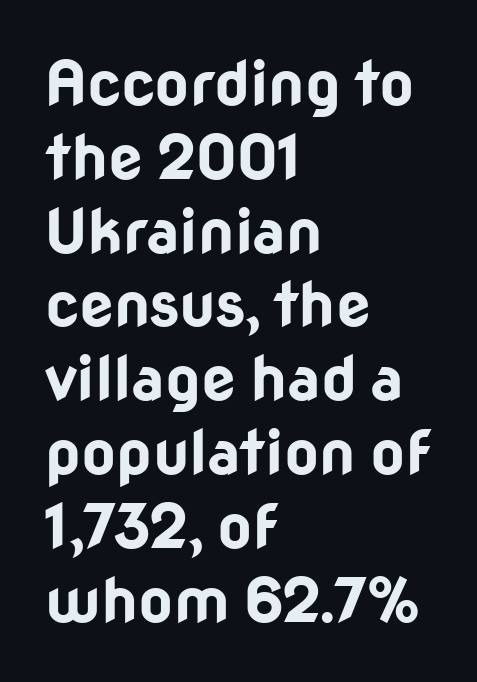
{"serif": "no", "italic": "no", "bold": "yes", "weight": "bold", "width": "normal", "stroke_contrast": "low", "x_height": "medium", "monospaced": "no", "underline": "no", "align": "left", "line_spacing_ratio": 1.21, "letter_spacing": "normal", "letter_spacing_em": 0.0, "glyph_px": 61}
